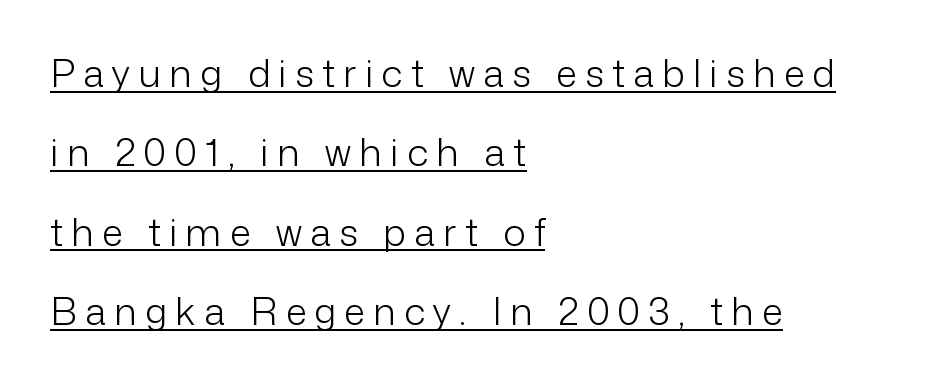
The image shows 38 px light sans-serif type, upright; set left-aligned, loose line spacing (2.09x), unusually wide letter spacing (+0.22 em), underlined; low stroke contrast and a medium x-height.
